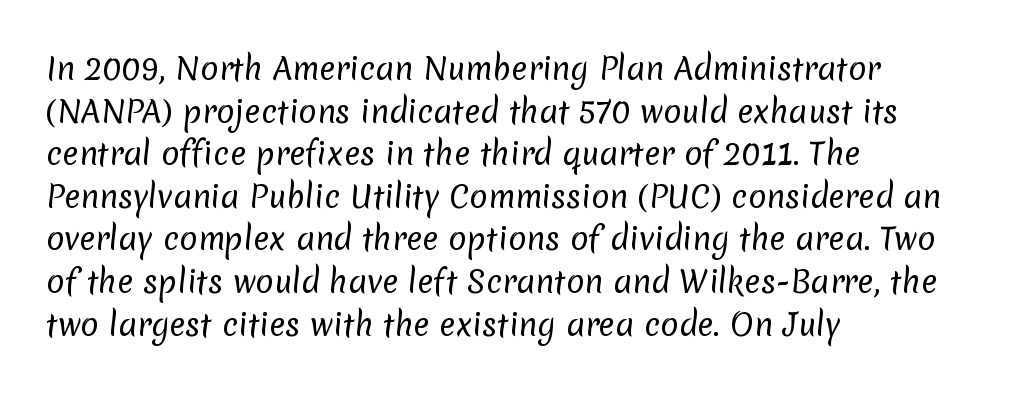
{"serif": "no", "bold": "no", "weight": "regular", "width": "normal", "stroke_contrast": "low", "x_height": "medium", "monospaced": "no", "underline": "no", "align": "left", "line_spacing": "normal", "line_spacing_ratio": 1.42, "letter_spacing": "normal", "letter_spacing_em": 0.0, "glyph_px": 30}
